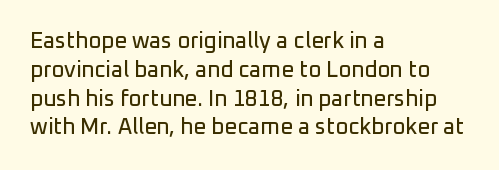
The image shows 22 px text type, upright; set left-aligned, normal line spacing (1.31x), normal letter spacing, not underlined.
